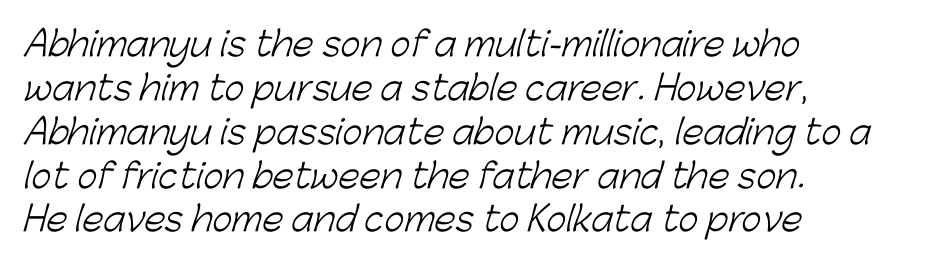
The image shows 34 px light sans-serif type; set left-aligned, normal line spacing (1.29x), normal letter spacing, not underlined; low stroke contrast and a medium x-height.
